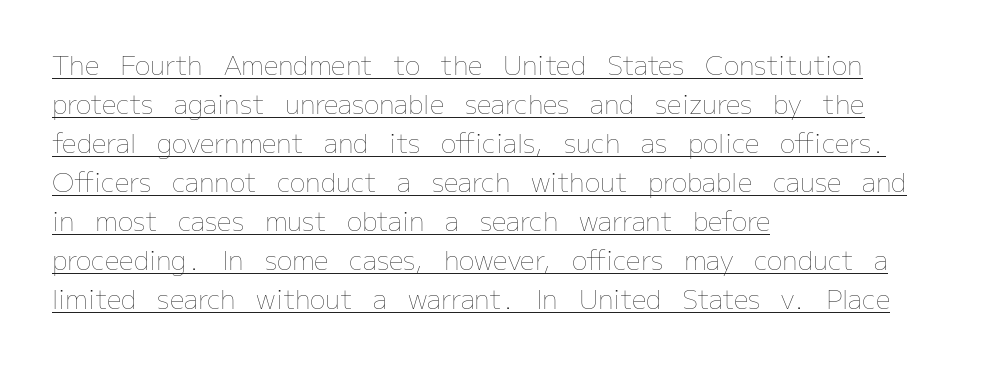
Decoration check: the copy is underlined. No italicization has been applied; the sample stays upright. Stems here are at most as thick as an everyday book face. The typesetter chose a ragged-right arrangement here.
